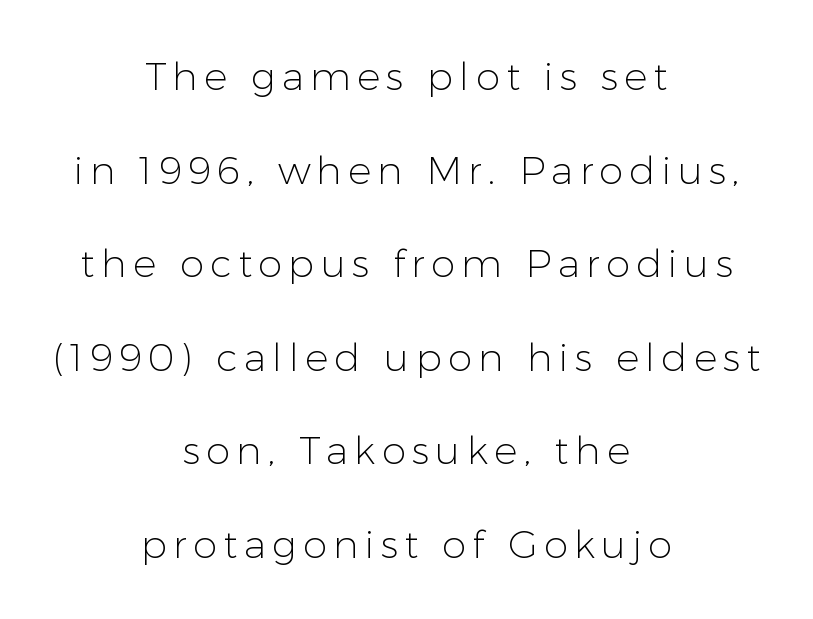
The font's upright variant was chosen for this text. You could not count columns in this text — the font is proportionally spaced. No extra ink here — the face is not bold. Observe the absence of serifs on each vertical stroke in this sample. Line spacing here is loose. Is the block centered? Yes — each line is placed symmetrically about the middle.
